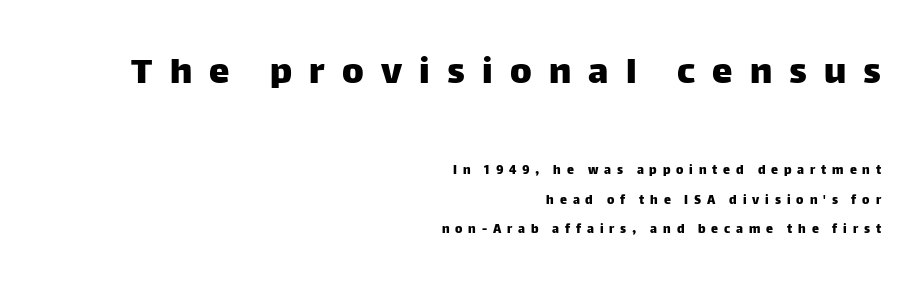
The image shows 41 px sans-serif type, upright; set right-aligned, loose line spacing (2.09x), unusually wide letter spacing (+0.42 em), not underlined; the first (top) block is 2.93x larger; low stroke contrast and a large x-height.
